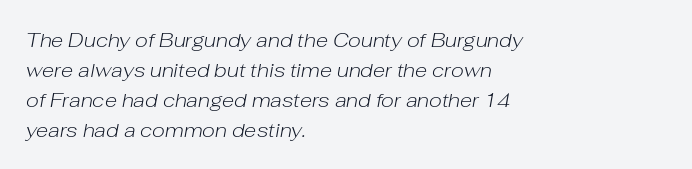
The image shows 20 px text type, italic (leaning right); set left-aligned, normal line spacing (1.5x), normal letter spacing, not underlined.
